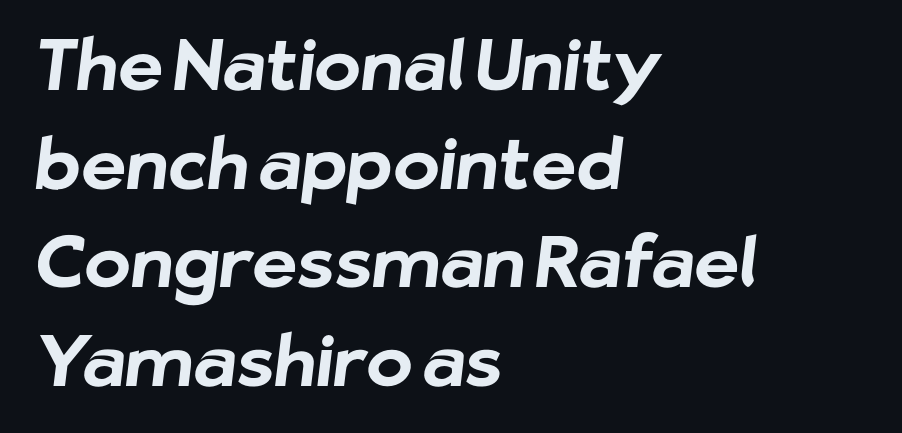
Q: Is the text bold? A: Yes.
Q: Is the typeface a serif or a sans-serif typeface? A: Sans-serif.
Q: Is the text underlined? A: No.
Q: How is the paragraph aligned? A: Left-aligned.
Q: Is the spacing between letters normal or unusually wide? A: Normal.
Q: Is the spacing between lines tight, normal or loose? A: Normal.
Q: Width (condensed, normal, or wide)? A: Normal.
Q: Stroke contrast? A: Low.
Q: x-height? A: Medium.
Q: Monospaced? A: No.
